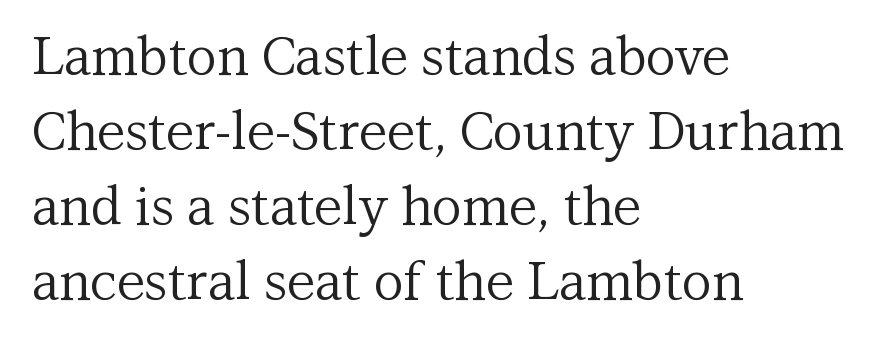
{"serif": "yes", "italic": "no", "bold": "no", "weight": "regular", "width": "normal", "stroke_contrast": "medium", "x_height": "medium", "monospaced": "no", "underline": "no", "align": "left", "line_spacing": "normal", "line_spacing_ratio": 1.44, "letter_spacing": "normal", "letter_spacing_em": 0.0, "glyph_px": 52}
